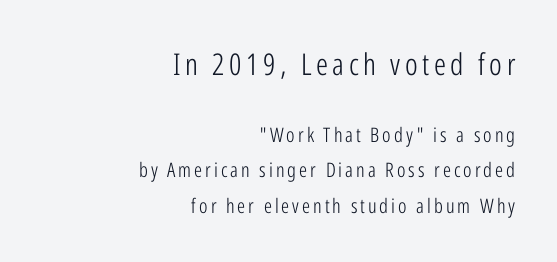
The image shows 30 px light, condensed sans-serif type, upright; set right-aligned, line spacing 1.79x, not underlined; the first (top) block is 1.5x larger; low stroke contrast and a medium x-height.
